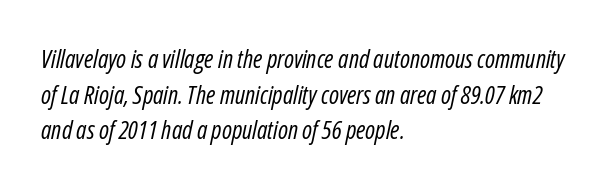
{"italic": "yes", "lean": "right", "slant_degrees": 12, "bold": "no", "underline": "no", "align": "left", "line_spacing": "normal", "line_spacing_ratio": 1.43, "letter_spacing": "normal", "letter_spacing_em": 0.0, "glyph_px": 25}
